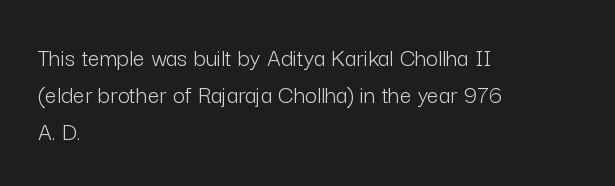
Q: Is the text bold? A: No.
Q: Is the text italic (slanted)? A: No, it is upright.
Q: Is the text underlined? A: No.
Q: How is the paragraph aligned? A: Left-aligned.
Q: Is the spacing between letters normal or unusually wide? A: Normal.
Q: Is the spacing between lines tight, normal or loose? A: Normal.
